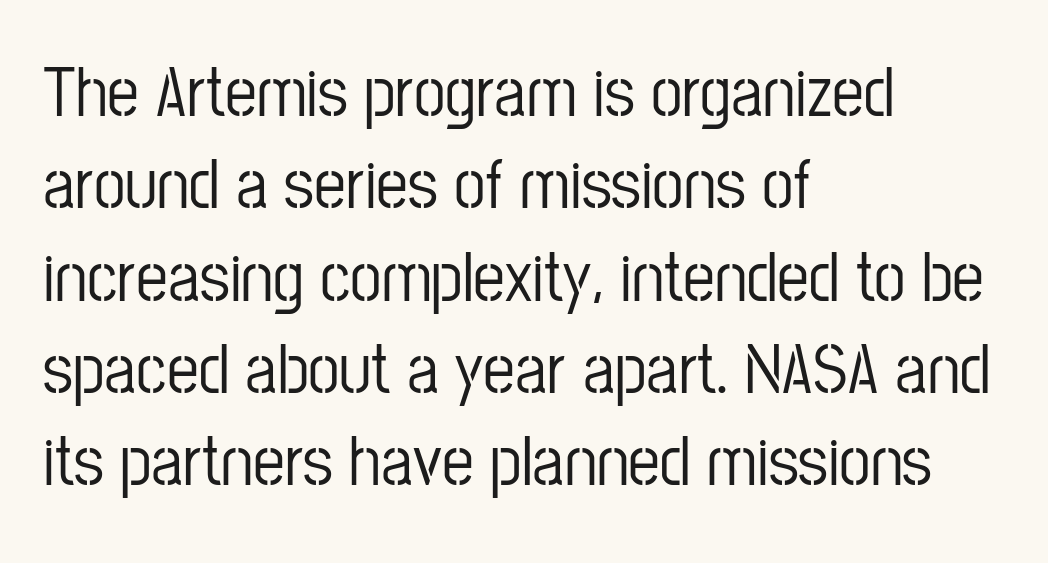
Successive baselines arrive at the customary interval. Alignment: flush left. Type style note: lacks serifs. A typesetter would call this zero additional tracking. This sample uses an upright cut, with every glyph sitting square on the baseline.
